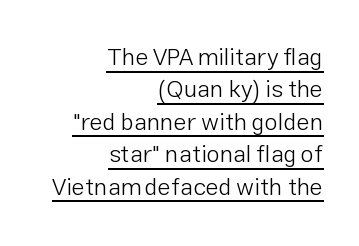
{"italic": "no", "bold": "no", "underline": "yes", "align": "right", "line_spacing": "normal", "line_spacing_ratio": 1.35, "letter_spacing": "normal", "letter_spacing_em": 0.0, "glyph_px": 24}
